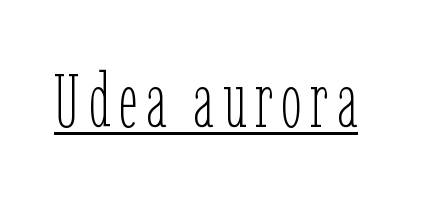
The font is comparable to plain body text, perhaps lighter. Think of a printed novel: that variable character pitch is what you see here. The face used here appears with an underline applied. These lines were composed using upright roman letters.
